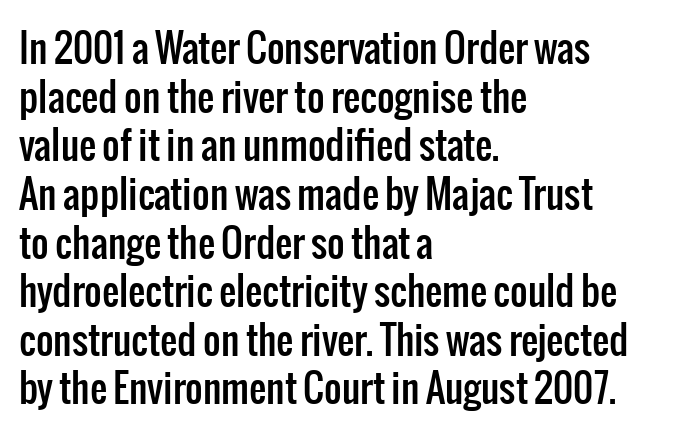
The image shows 38 px condensed sans-serif type, upright; set left-aligned, normal line spacing (1.28x), normal letter spacing, not underlined; low stroke contrast and a medium x-height.
